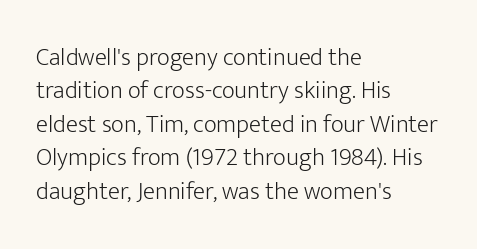
{"italic": "no", "bold": "no", "underline": "no", "align": "left", "line_spacing": "normal", "line_spacing_ratio": 1.34, "letter_spacing": "normal", "letter_spacing_em": 0.0, "glyph_px": 25}
